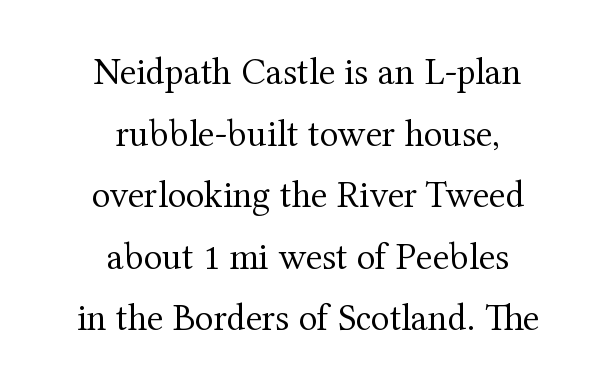
The image shows 38 px regular-weight serif type, upright; set centered, normal line spacing (1.62x), normal letter spacing, not underlined; medium stroke contrast and a medium x-height.
